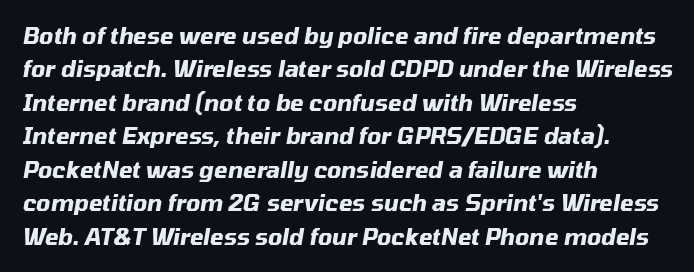
The image shows 22 px bold type, italic (leaning right); set left-aligned, normal line spacing (1.52x), normal letter spacing, not underlined.
